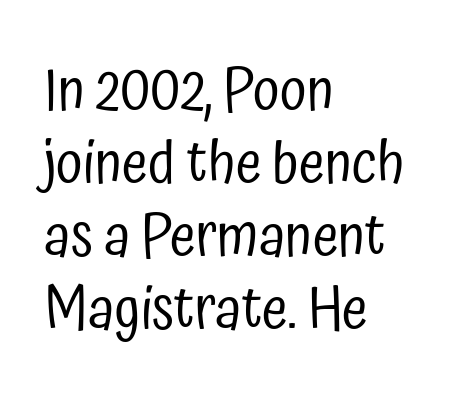
{"serif": "no", "italic": "no", "bold": "no", "weight": "regular", "width": "condensed", "stroke_contrast": "low", "x_height": "medium", "monospaced": "no", "underline": "no", "align": "left", "line_spacing_ratio": 1.24, "letter_spacing": "normal", "letter_spacing_em": 0.0, "glyph_px": 59}
